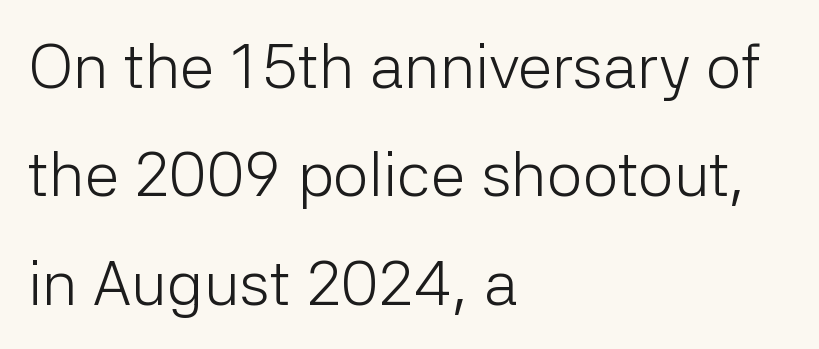
The rendering keeps characters at their native spacing. The letters stand upright; this is a roman face. Caption: face not bold, strokes unweighted. In terms of letterform style, serifs are entirely absent. Line starts are locked; line ends wander. You could not count columns in this text — the font is proportionally spaced.
